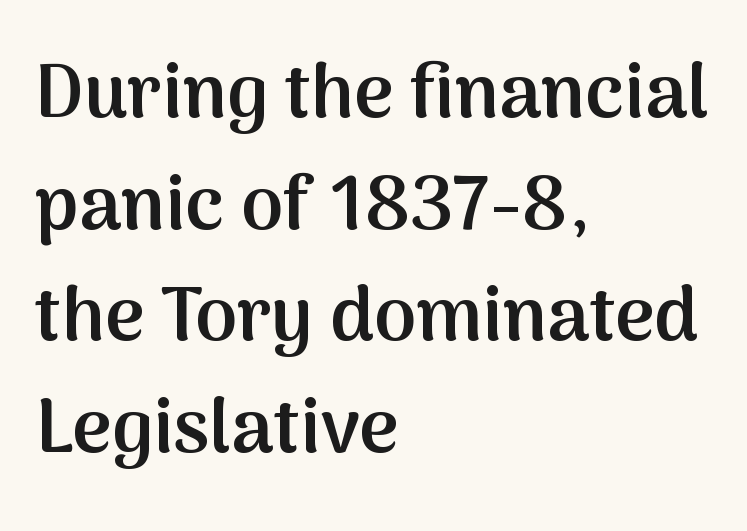
Q: Is the text bold? A: Semi-bold.
Q: Is the text italic (slanted)? A: No, it is upright.
Q: Is the typeface a serif or a sans-serif typeface? A: Sans-serif.
Q: Is the text underlined? A: No.
Q: How is the paragraph aligned? A: Left-aligned.
Q: Is the spacing between letters normal or unusually wide? A: Normal.
Q: Is the spacing between lines tight, normal or loose? A: Normal.
Q: Width (condensed, normal, or wide)? A: Normal.
Q: Stroke contrast? A: Medium.
Q: x-height? A: Medium.
Q: Monospaced? A: No.
